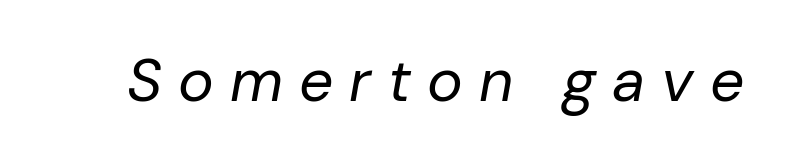
Loose tracking; the words dissolve into strings of separated letters. Rule under the text: the space is simply empty. Stems here are at most as thick as an everyday book face. You could not count columns in this text — the font is proportionally spaced. Quick note: italic.
